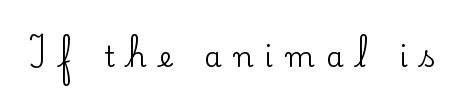
Q: Is the text italic (slanted)? A: No, it is upright.
Q: Is the typeface a serif or a sans-serif typeface? A: Serif.
Q: Is the text underlined? A: No.
Q: Is the spacing between letters normal or unusually wide? A: Unusually wide.
Q: Width (condensed, normal, or wide)? A: Normal.
Q: Stroke contrast? A: Low.
Q: x-height? A: Small.
Q: Monospaced? A: No.
